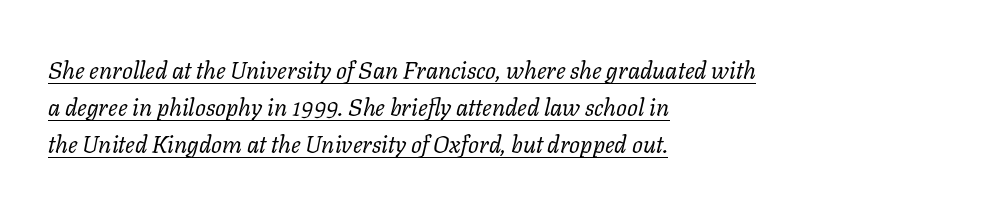
{"italic": "yes", "lean": "right", "slant_degrees": 11, "bold": "no", "underline": "yes", "align": "left", "line_spacing": "normal", "line_spacing_ratio": 1.55, "letter_spacing": "normal", "letter_spacing_em": 0.0, "glyph_px": 24}
